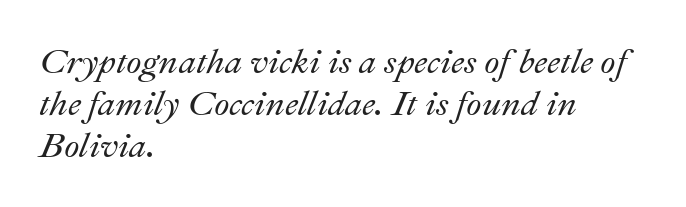
{"italic": "yes", "lean": "right", "slant_degrees": 22, "width": "normal", "stroke_contrast": "medium", "x_height": "small", "monospaced": "no", "underline": "no", "align": "left", "line_spacing_ratio": 1.2, "letter_spacing": "normal", "letter_spacing_em": 0.0, "glyph_px": 35}
